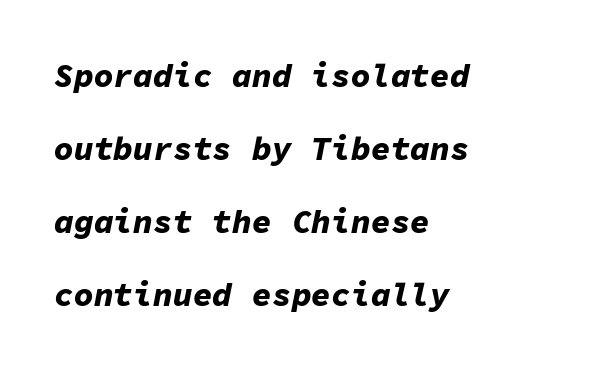
The image shows 33 px bold type, italic (leaning right), monospaced; set left-aligned, loose line spacing (2.21x), normal letter spacing, not underlined; low stroke contrast and a medium x-height.
